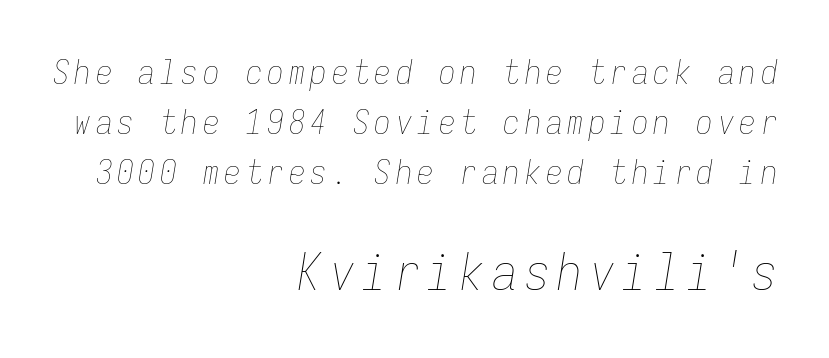
{"italic": "yes", "lean": "right", "slant_degrees": 9, "bold": "no", "weight": "thin", "width": "condensed", "stroke_contrast": "low", "x_height": "medium", "monospaced": "yes", "underline": "no", "align": "right", "line_spacing": "normal", "line_spacing_ratio": 1.51, "larger_block": "second", "size_ratio": 1.52, "glyph_px": 50}
